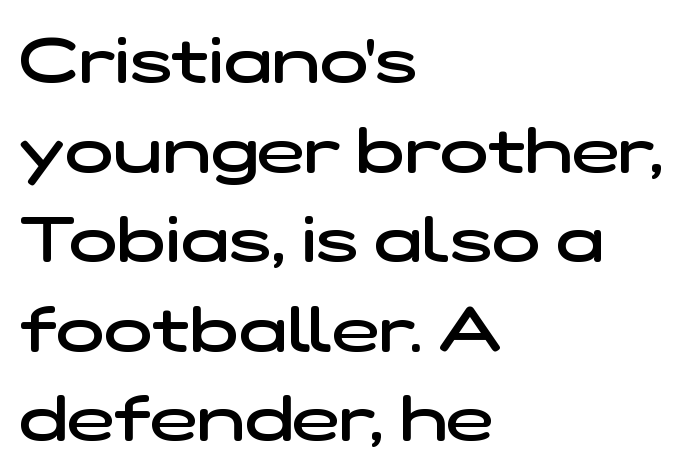
Whoever set this chose a conventional vertical rhythm. This is moderately heavy type, rendered in semibold. Layout note: lines flush left. This sample uses a sans-serif face. Is this a fixed-width face? No — the glyphs have proportional, varying widths. Letter spacing: default.
